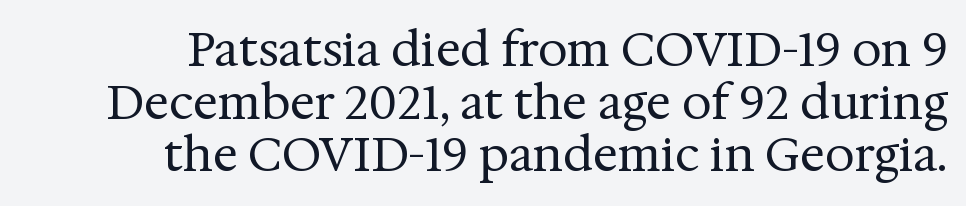
Q: Is the text bold? A: No.
Q: Is the text italic (slanted)? A: No, it is upright.
Q: Is the typeface a serif or a sans-serif typeface? A: Serif.
Q: Is the text underlined? A: No.
Q: How is the paragraph aligned? A: Right-aligned.
Q: Is the spacing between letters normal or unusually wide? A: Normal.
Q: Is the spacing between lines tight, normal or loose? A: Tight.
Q: Width (condensed, normal, or wide)? A: Normal.
Q: Stroke contrast? A: Medium.
Q: x-height? A: Medium.
Q: Monospaced? A: No.
